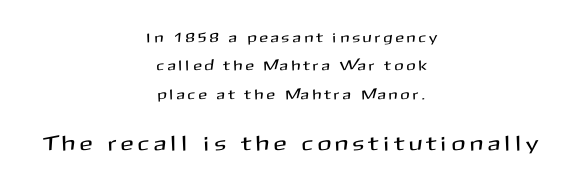
The image shows 21 px text type, upright; set centered, loose line spacing (2.03x), unusually wide letter spacing (+0.28 em), not underlined; the second (bottom) block is 1.5x larger.
